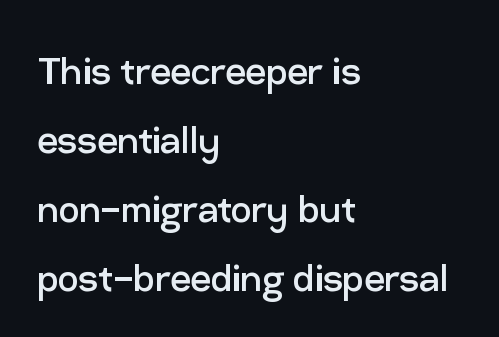
The image shows 46 px regular-weight sans-serif type, upright; set left-aligned, normal line spacing (1.5x), normal letter spacing, not underlined; low stroke contrast and a medium x-height.
